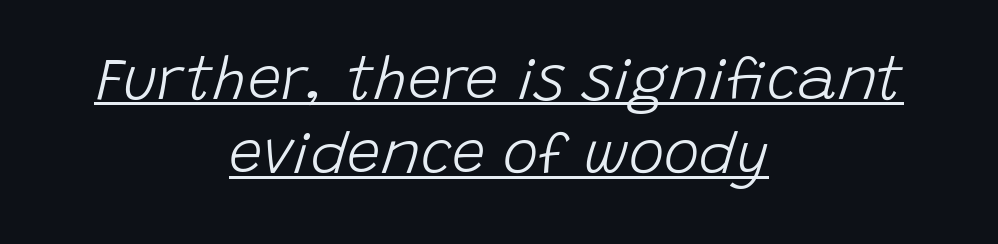
Q: Is the text bold? A: No.
Q: Is the text italic (slanted)? A: Yes, it leans right by about 15 degrees.
Q: Is the text underlined? A: Yes.
Q: How is the paragraph aligned? A: Centered.
Q: Is the spacing between letters normal or unusually wide? A: Normal.
Q: Width (condensed, normal, or wide)? A: Normal.
Q: Stroke contrast? A: Low.
Q: x-height? A: Large.
Q: Monospaced? A: No.
